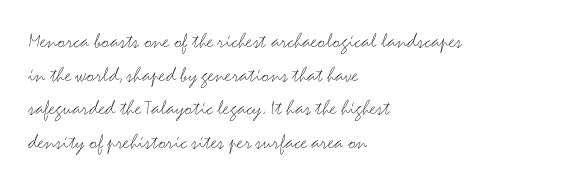
Unbolded letterforms with no extra heft. The letterforms sit shoulder to shoulder at normal distance. Line spacing here is normal. Glance below the letters and you will spot only blank space. Visually the block forms a straight wall on the left and a jagged coastline on the right.
